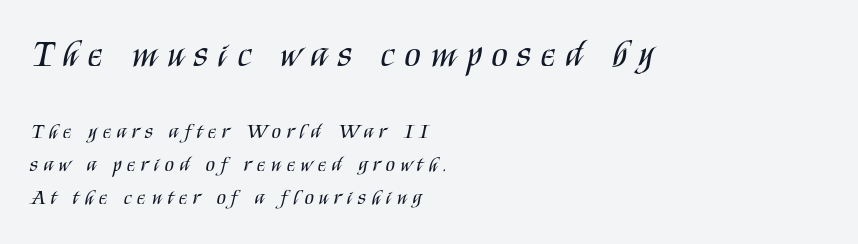
{"serif": "no", "bold": "no", "weight": "regular", "width": "condensed", "stroke_contrast": "medium", "x_height": "large", "monospaced": "no", "underline": "no", "align": "left", "line_spacing": "normal", "line_spacing_ratio": 1.57, "letter_spacing": "wide", "letter_spacing_em": 0.28, "larger_block": "first", "size_ratio": 1.76, "glyph_px": 37}
